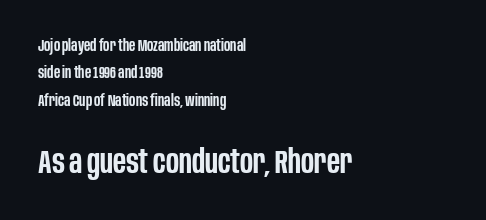
{"serif": "no", "italic": "no", "bold": "semi", "weight": "semibold", "width": "condensed", "stroke_contrast": "low", "x_height": "large", "monospaced": "no", "underline": "no", "align": "left", "line_spacing_ratio": 1.71, "letter_spacing": "normal", "letter_spacing_em": 0.0, "larger_block": "second", "size_ratio": 2.06, "glyph_px": 33}
